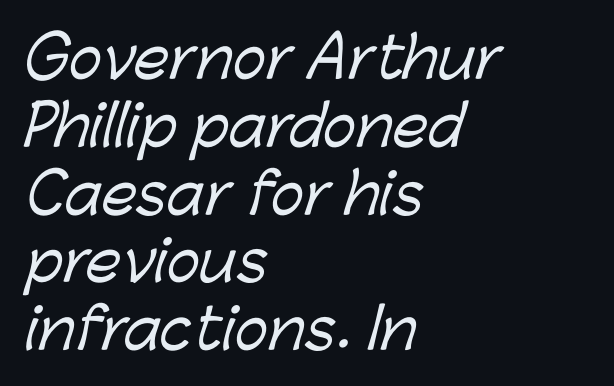
Each line starts at the same left margin while the right side varies. Are there feet on the stems? There aren't — it's a sans. The rendering uses natural spacing where letterforms have individual widths. Has an underline been added? It has not.
